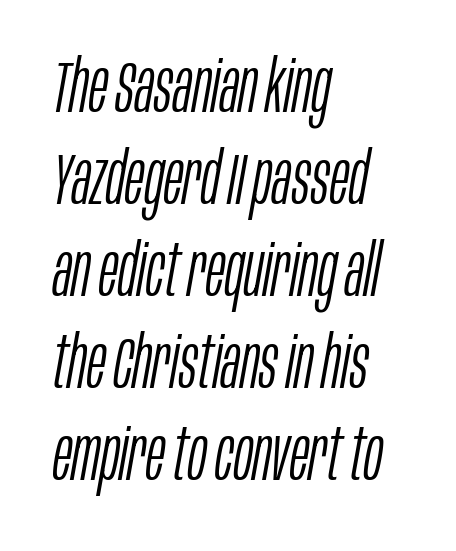
{"italic": "yes", "lean": "right", "slant_degrees": 10, "bold": "no", "weight": "light", "width": "condensed", "stroke_contrast": "low", "x_height": "large", "monospaced": "no", "underline": "no", "align": "left", "line_spacing": "normal", "line_spacing_ratio": 1.26, "letter_spacing": "normal", "letter_spacing_em": 0.0, "glyph_px": 73}
